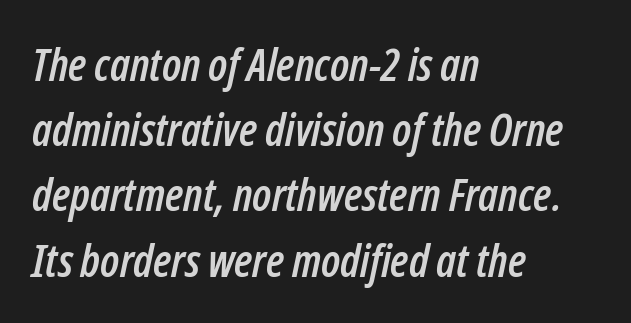
Q: Is the text italic (slanted)? A: Yes, it leans right by about 12 degrees.
Q: Is the text underlined? A: No.
Q: How is the paragraph aligned? A: Left-aligned.
Q: Is the spacing between letters normal or unusually wide? A: Normal.
Q: Is the spacing between lines tight, normal or loose? A: Normal.
Q: Width (condensed, normal, or wide)? A: Condensed.
Q: Stroke contrast? A: Low.
Q: x-height? A: Medium.
Q: Monospaced? A: No.
